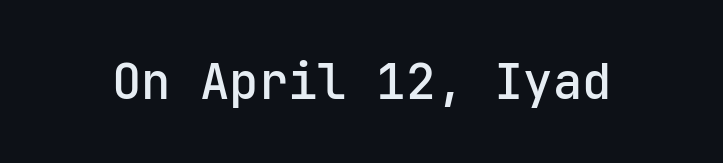
The image shows 49 px sans-serif type, upright, monospaced; set normal letter spacing, not underlined; low stroke contrast and a medium x-height.
